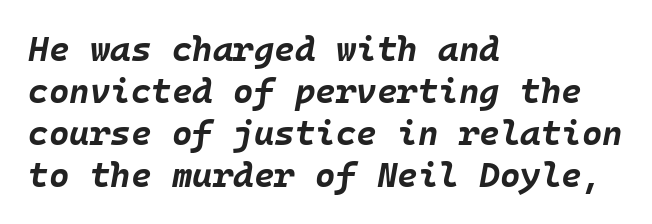
The passage shown is emphatically bold. Underlining? Definitely not there. The typesetter chose a ragged-right arrangement here. Default kerning and tracking; the words read as compact shapes. The rendering applies a slant to the glyphs.
